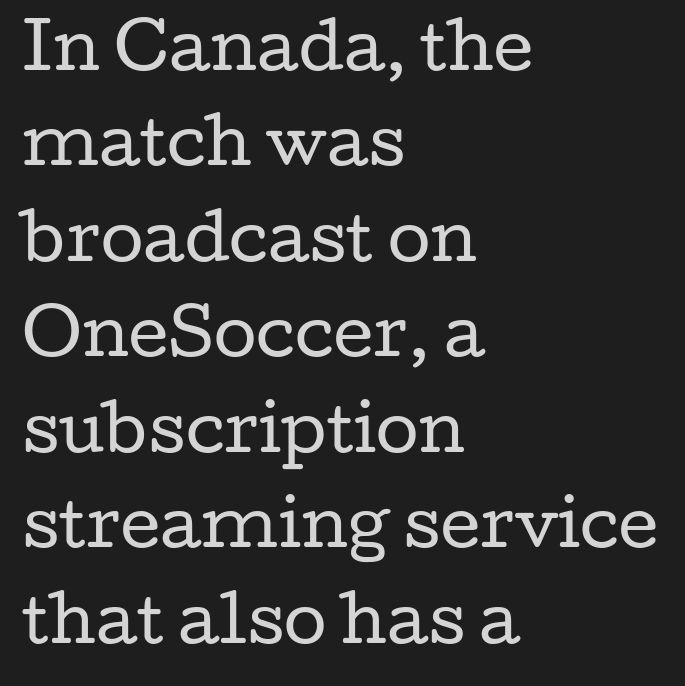
Q: Is the text bold? A: No.
Q: Is the text italic (slanted)? A: No, it is upright.
Q: Is the typeface a serif or a sans-serif typeface? A: Serif.
Q: Is the text underlined? A: No.
Q: How is the paragraph aligned? A: Left-aligned.
Q: Is the spacing between letters normal or unusually wide? A: Normal.
Q: Is the spacing between lines tight, normal or loose? A: Normal.
Q: Width (condensed, normal, or wide)? A: Wide.
Q: Stroke contrast? A: Low.
Q: x-height? A: Medium.
Q: Monospaced? A: No.
